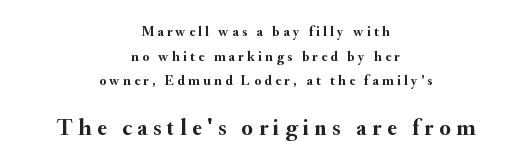
{"italic": "no", "bold": "yes", "underline": "no", "align": "center", "line_spacing_ratio": 1.76, "letter_spacing": "wide", "letter_spacing_em": 0.24, "larger_block": "second", "size_ratio": 1.64, "glyph_px": 23}
